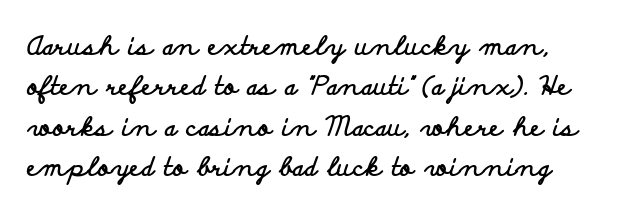
The image shows 26 px bold type; set left-aligned, normal line spacing (1.55x), normal letter spacing, not underlined.
